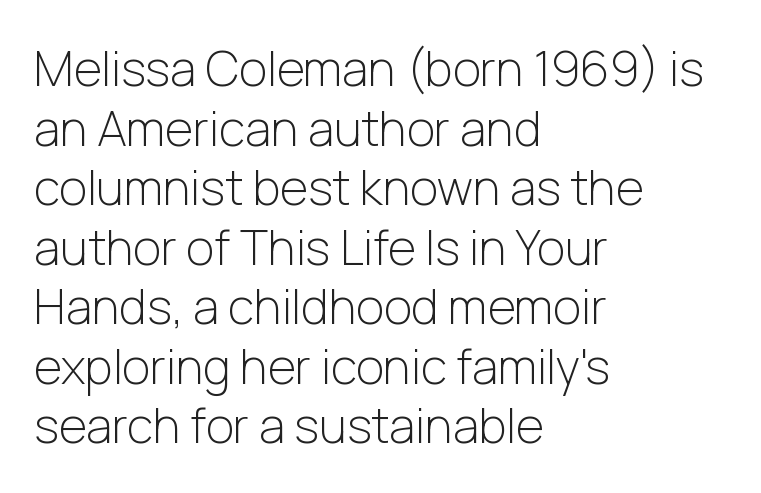
Compared with a centered layout, this one pins lines to the left instead. The line texture is even and compact thanks to regular tracking. You could not count columns in this text — the font is proportionally spaced. Clear beneath every line of the passage. The strokes are not fattened; the text isn't bold.
